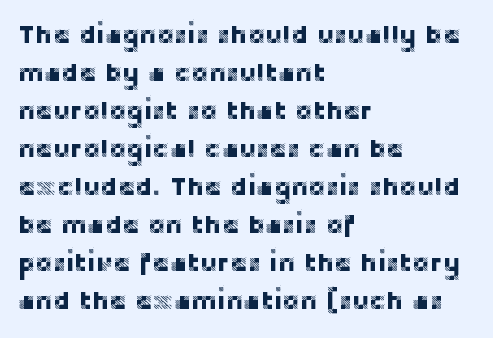
Vertical strokes here are truly vertical. Inter-character spacing is left at the font's built-in metrics. Beneath every word, the page is bare. The typesetter chose a ragged-right arrangement here. Quick note: interline space is typical.
